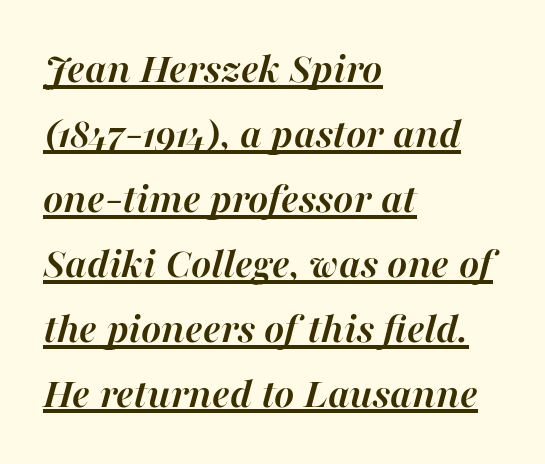
Q: Is the text bold? A: Yes.
Q: Is the text italic (slanted)? A: Yes, it leans right by about 16 degrees.
Q: Is the text underlined? A: Yes.
Q: How is the paragraph aligned? A: Left-aligned.
Q: Is the spacing between letters normal or unusually wide? A: Normal.
Q: Is the spacing between lines tight, normal or loose? A: Normal.
Q: Width (condensed, normal, or wide)? A: Normal.
Q: Stroke contrast? A: High.
Q: x-height? A: Medium.
Q: Monospaced? A: No.
